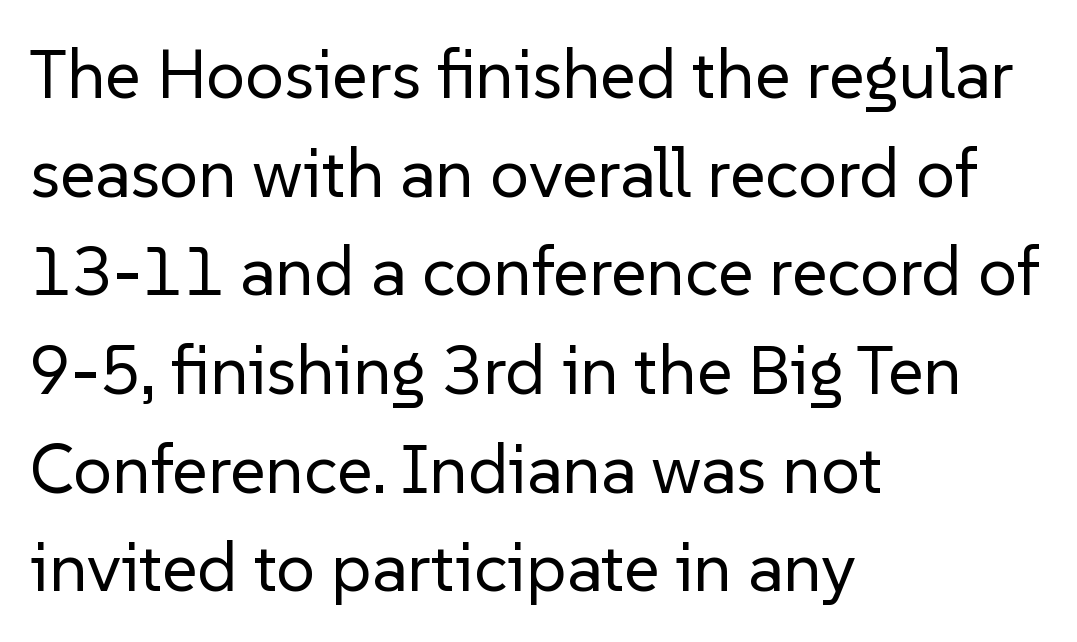
{"serif": "no", "italic": "no", "bold": "no", "weight": "regular", "width": "normal", "stroke_contrast": "low", "x_height": "medium", "monospaced": "no", "underline": "no", "align": "left", "line_spacing": "normal", "line_spacing_ratio": 1.43, "letter_spacing": "normal", "letter_spacing_em": 0.0, "glyph_px": 69}
